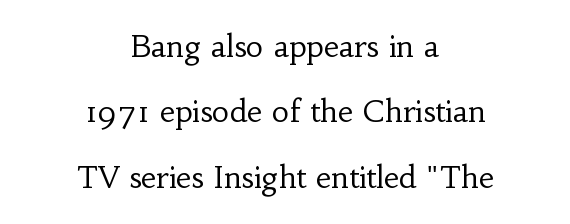
Stroke terminals: seriffed. Here the designer chose a conventional face with non-uniform glyph widths. The typesetting does not lean heavy: it is not bold. The whitespace from short lines is split evenly between both sides. The passage shown stacks its lines with a broad gap. Glance below the letters and you will spot only blank space.
